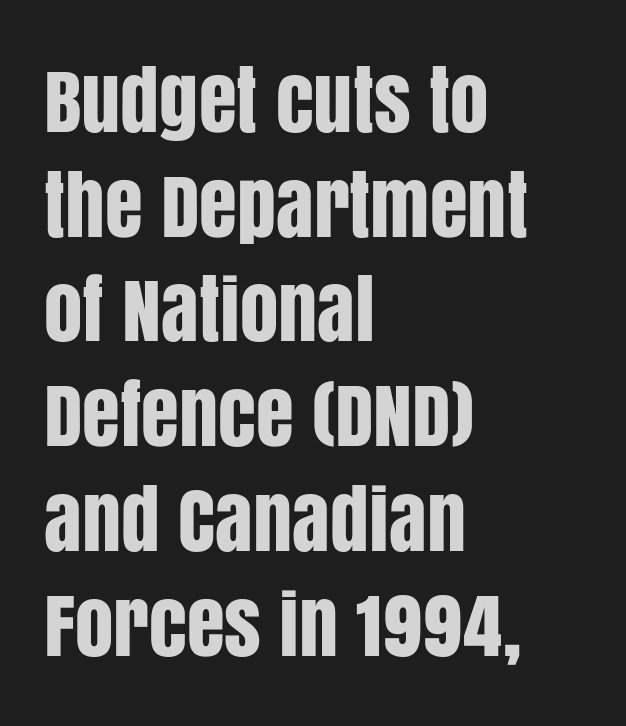
{"serif": "no", "italic": "no", "width": "condensed", "stroke_contrast": "low", "x_height": "large", "monospaced": "no", "underline": "no", "align": "left", "line_spacing": "normal", "line_spacing_ratio": 1.36, "letter_spacing": "normal", "letter_spacing_em": 0.0, "glyph_px": 77}
